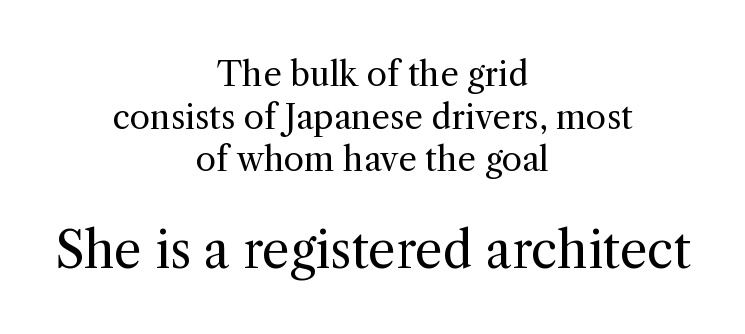
The image shows 49 px regular-weight serif type, upright; set centered, normal line spacing (1.29x), normal letter spacing, not underlined; the second (bottom) block is 1.48x larger; a medium x-height.
